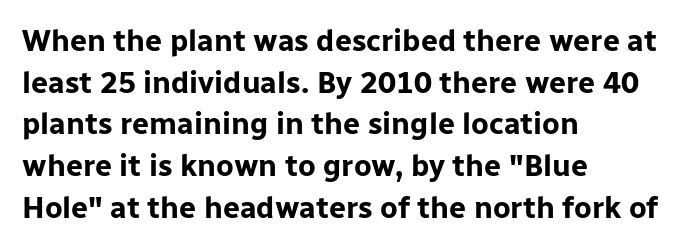
The image shows 30 px bold sans-serif type, upright; set left-aligned, normal line spacing (1.39x), normal letter spacing, not underlined; low stroke contrast and a medium x-height.
